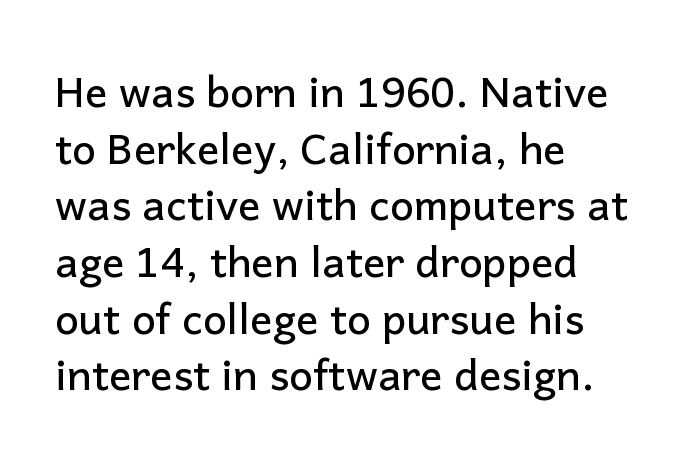
The space beneath each line is pristine and unruled. Unlike a traditional serif, this face leaves its strokes unadorned. Ordinary non-slanted type is in use. Leading: standard. The face used here is proportionally spaced, like ordinary book or web type. Honestly, the letter spacing is just normal — you wouldn't notice it.
